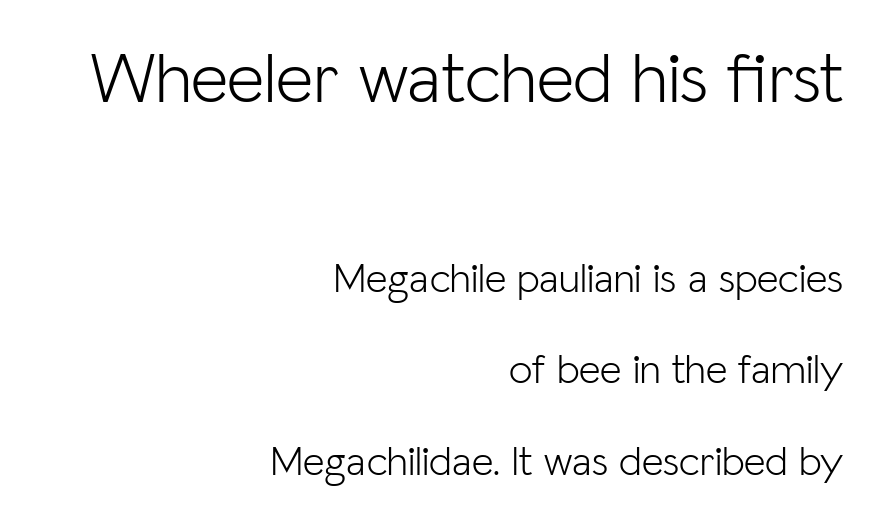
The image shows 73 px light sans-serif type, upright; set right-aligned, loose line spacing (2.18x), normal letter spacing, not underlined; the first (top) block is 1.74x larger; low stroke contrast and a medium x-height.
